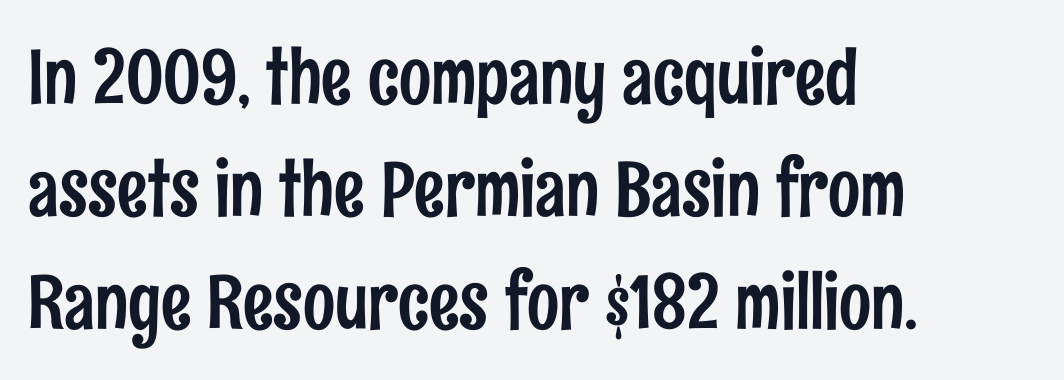
{"serif": "no", "italic": "no", "width": "condensed", "stroke_contrast": "low", "x_height": "medium", "monospaced": "no", "underline": "no", "align": "left", "line_spacing": "normal", "line_spacing_ratio": 1.48, "letter_spacing": "normal", "letter_spacing_em": 0.0, "glyph_px": 76}
